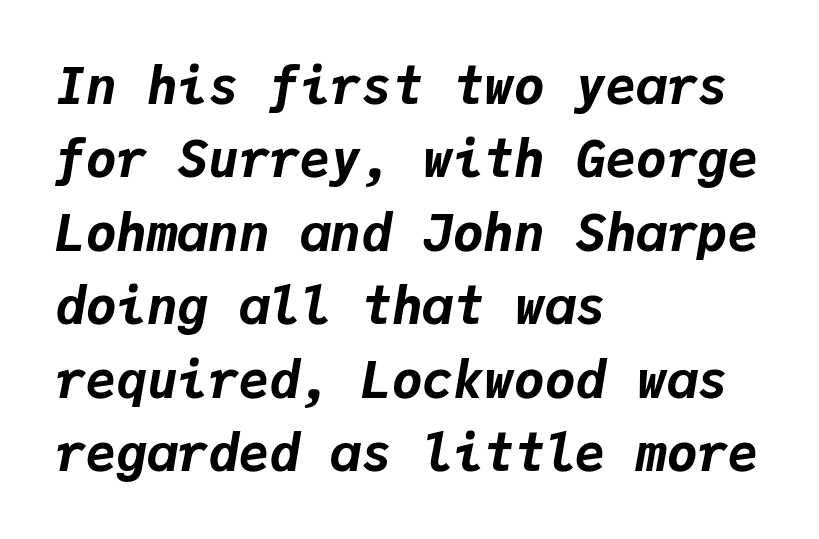
Q: Is the text bold? A: Yes.
Q: Is the text italic (slanted)? A: Yes, it leans right by about 9 degrees.
Q: Is the text underlined? A: No.
Q: How is the paragraph aligned? A: Left-aligned.
Q: Is the spacing between letters normal or unusually wide? A: Normal.
Q: Is the spacing between lines tight, normal or loose? A: Normal.
Q: Width (condensed, normal, or wide)? A: Normal.
Q: Stroke contrast? A: Low.
Q: x-height? A: Medium.
Q: Monospaced? A: Yes.
